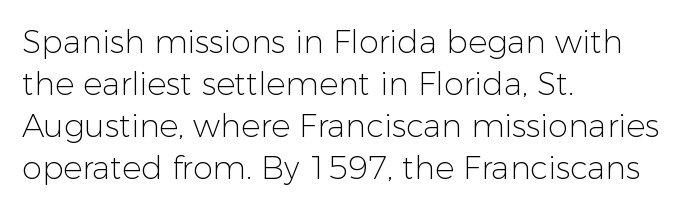
Q: Is the text bold? A: No.
Q: Is the text italic (slanted)? A: No, it is upright.
Q: Is the typeface a serif or a sans-serif typeface? A: Sans-serif.
Q: Is the text underlined? A: No.
Q: How is the paragraph aligned? A: Left-aligned.
Q: Is the spacing between letters normal or unusually wide? A: Normal.
Q: Is the spacing between lines tight, normal or loose? A: Normal.
Q: Width (condensed, normal, or wide)? A: Normal.
Q: Stroke contrast? A: Low.
Q: x-height? A: Medium.
Q: Monospaced? A: No.
